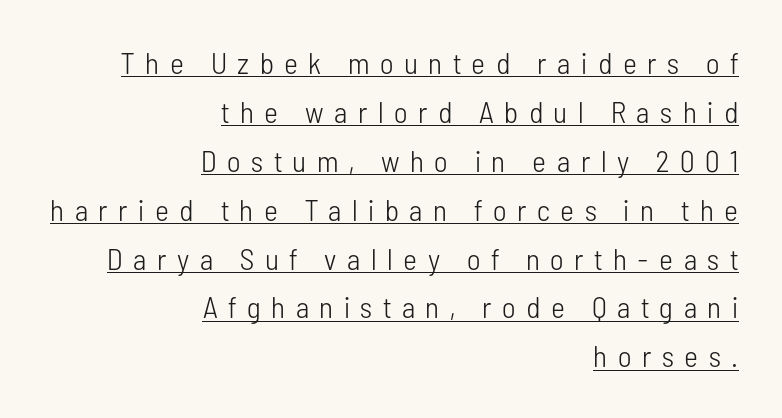
Horizontal alignment here is rightward, an uncommon choice for prose. Caption: lettering with a line underneath. Check where the strokes stop: nothing finishes them off — pure sans. The leading is moderate, giving the passage an even texture.
